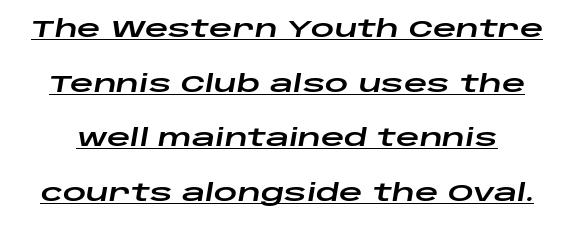
The image shows 23 px text type, italic (leaning right); set loose line spacing (2.38x), normal letter spacing, underlined.
